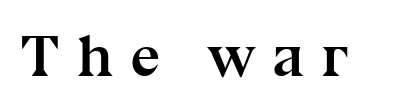
{"serif": "yes", "italic": "no", "bold": "yes", "weight": "semibold", "width": "normal", "stroke_contrast": "medium", "x_height": "medium", "monospaced": "no", "underline": "no", "letter_spacing": "wide", "letter_spacing_em": 0.29, "glyph_px": 59}
